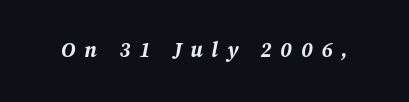
The rendering inserts visible extra space after every character. The glyphs have the mass of a bold cut. There's an unmistakable incline to the writing here. The area under the type is left untouched.
